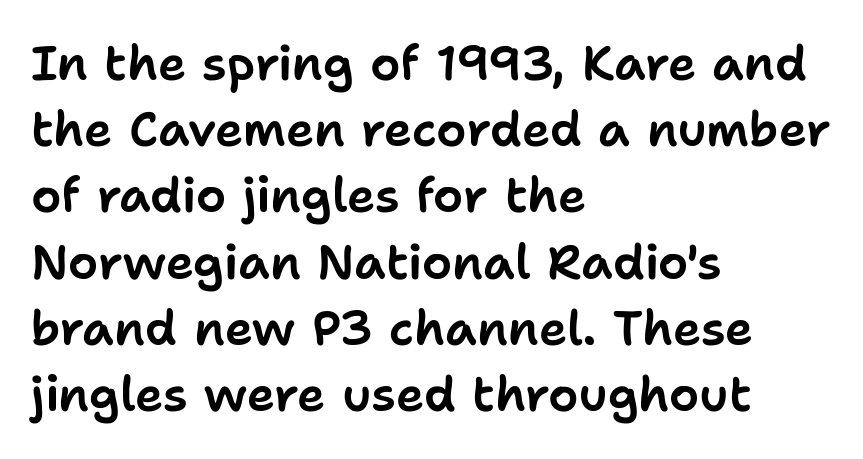
Q: Is the text italic (slanted)? A: No, it is upright.
Q: Is the typeface a serif or a sans-serif typeface? A: Sans-serif.
Q: Is the text underlined? A: No.
Q: How is the paragraph aligned? A: Left-aligned.
Q: Is the spacing between letters normal or unusually wide? A: Normal.
Q: Is the spacing between lines tight, normal or loose? A: Normal.
Q: Width (condensed, normal, or wide)? A: Normal.
Q: Stroke contrast? A: Low.
Q: x-height? A: Medium.
Q: Monospaced? A: No.
